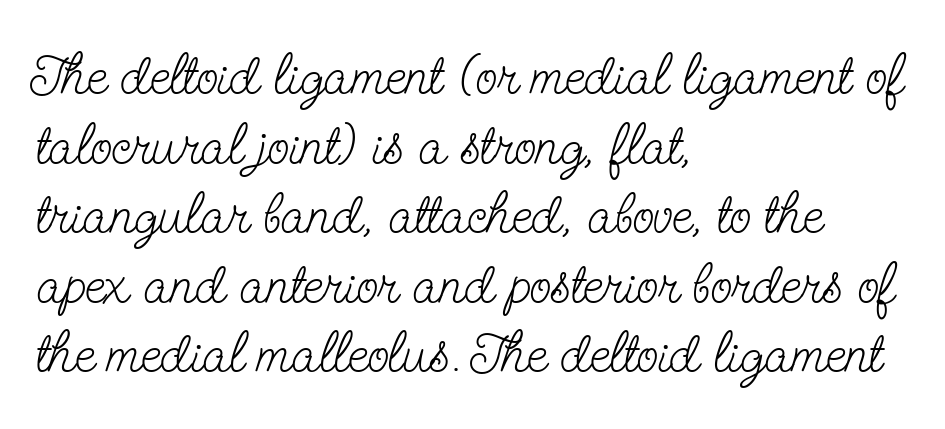
Q: Is the text bold? A: No.
Q: Is the text italic (slanted)? A: Yes.
Q: Is the typeface a serif or a sans-serif typeface? A: Serif.
Q: Is the text underlined? A: No.
Q: How is the paragraph aligned? A: Left-aligned.
Q: Is the spacing between letters normal or unusually wide? A: Normal.
Q: Width (condensed, normal, or wide)? A: Condensed.
Q: Stroke contrast? A: Low.
Q: x-height? A: Small.
Q: Monospaced? A: No.
